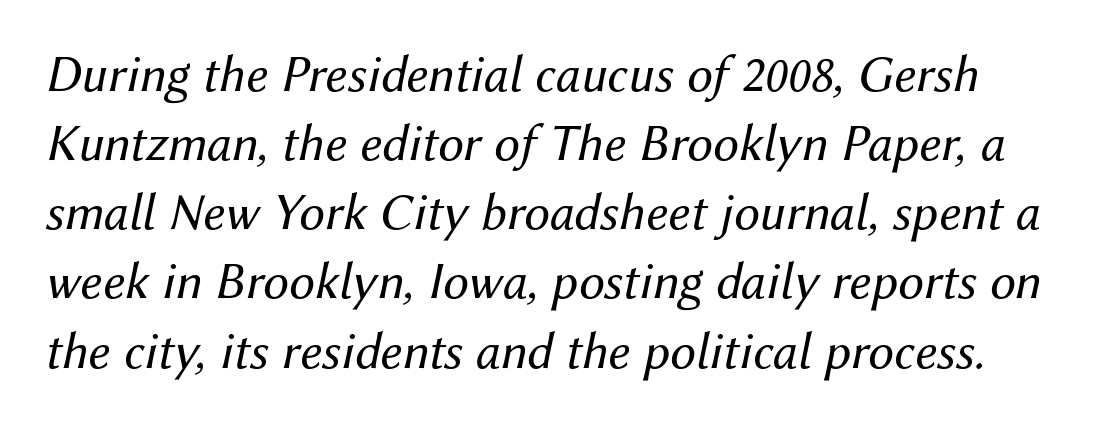
{"italic": "yes", "lean": "right", "slant_degrees": 12, "bold": "no", "weight": "regular", "width": "normal", "stroke_contrast": "medium", "x_height": "medium", "monospaced": "no", "underline": "no", "line_spacing": "normal", "line_spacing_ratio": 1.33, "letter_spacing": "normal", "letter_spacing_em": 0.0, "glyph_px": 52}
